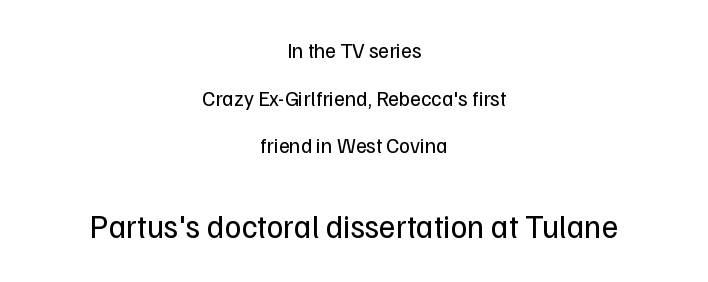
Q: Is the text bold? A: No.
Q: Is the text italic (slanted)? A: No, it is upright.
Q: Is the typeface a serif or a sans-serif typeface? A: Sans-serif.
Q: Is the text underlined? A: No.
Q: How is the paragraph aligned? A: Centered.
Q: Is the spacing between letters normal or unusually wide? A: Normal.
Q: Is the spacing between lines tight, normal or loose? A: Loose.
Q: Which block of text is set in a larger size, the first (top) or the second (bottom)? A: The second (bottom) one.
Q: Width (condensed, normal, or wide)? A: Normal.
Q: Stroke contrast? A: Low.
Q: x-height? A: Medium.
Q: Monospaced? A: No.
